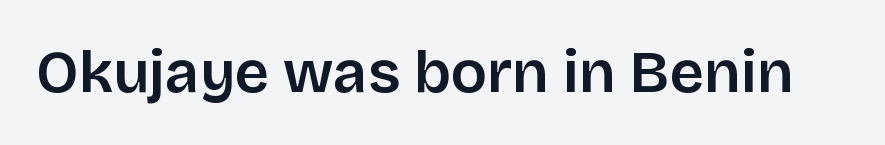
The image shows 60 px sans-serif type, upright; set normal letter spacing, not underlined; low stroke contrast and a large x-height.
